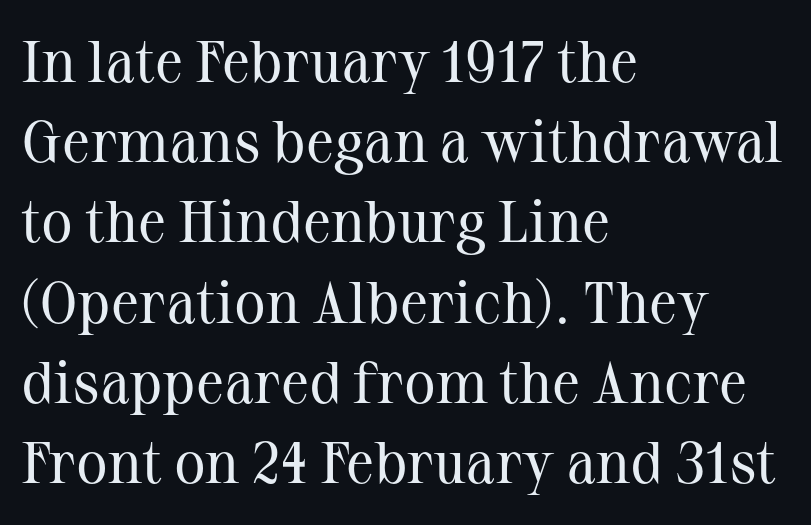
The image shows 59 px regular-weight serif type, upright; set left-aligned, normal line spacing (1.36x), normal letter spacing, not underlined; medium stroke contrast and a medium x-height.
